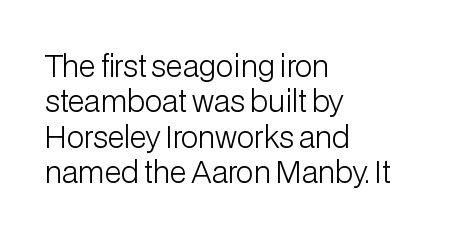
{"serif": "no", "italic": "no", "bold": "no", "weight": "light", "width": "normal", "stroke_contrast": "low", "x_height": "medium", "monospaced": "no", "underline": "no", "align": "left", "line_spacing_ratio": 1.22, "letter_spacing": "normal", "letter_spacing_em": 0.0, "glyph_px": 29}
